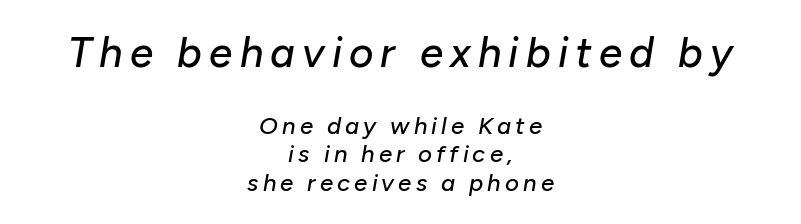
The image shows 42 px text type, italic (leaning right); set centered, line spacing 1.19x, not underlined; the first (top) block is 1.75x larger; low stroke contrast and a medium x-height.
